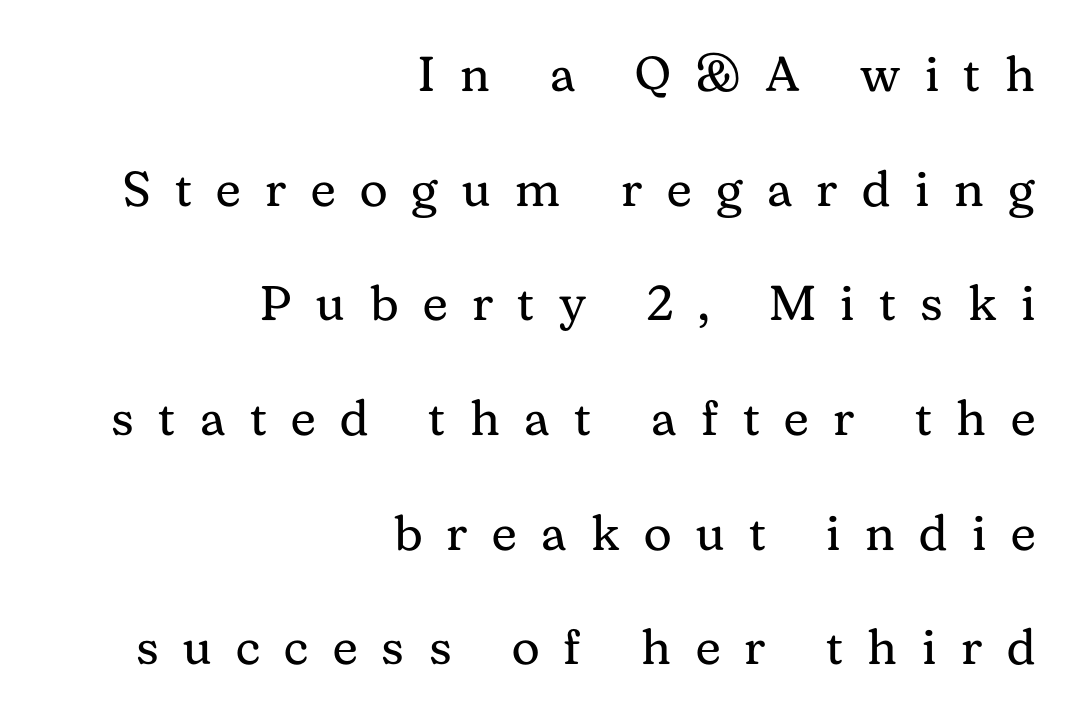
Q: Is the text bold? A: No.
Q: Is the text italic (slanted)? A: No, it is upright.
Q: Is the typeface a serif or a sans-serif typeface? A: Serif.
Q: Is the text underlined? A: No.
Q: How is the paragraph aligned? A: Right-aligned.
Q: Is the spacing between letters normal or unusually wide? A: Unusually wide.
Q: Is the spacing between lines tight, normal or loose? A: Loose.
Q: Width (condensed, normal, or wide)? A: Normal.
Q: Stroke contrast? A: Medium.
Q: x-height? A: Medium.
Q: Monospaced? A: No.
